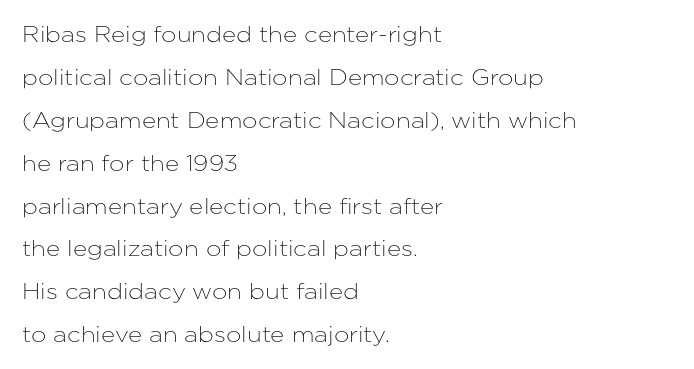
Q: Is the text italic (slanted)? A: No, it is upright.
Q: Is the text underlined? A: No.
Q: How is the paragraph aligned? A: Left-aligned.
Q: Is the spacing between letters normal or unusually wide? A: Normal.
Q: Is the spacing between lines tight, normal or loose? A: Loose.
